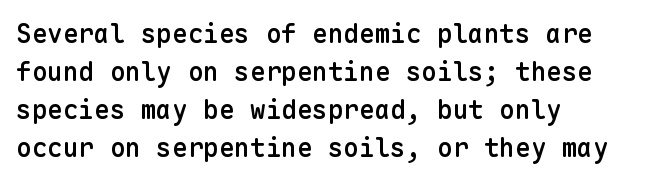
{"italic": "no", "bold": "semi", "underline": "no", "align": "left", "line_spacing": "normal", "line_spacing_ratio": 1.46, "letter_spacing": "normal", "letter_spacing_em": 0.0, "glyph_px": 26}
